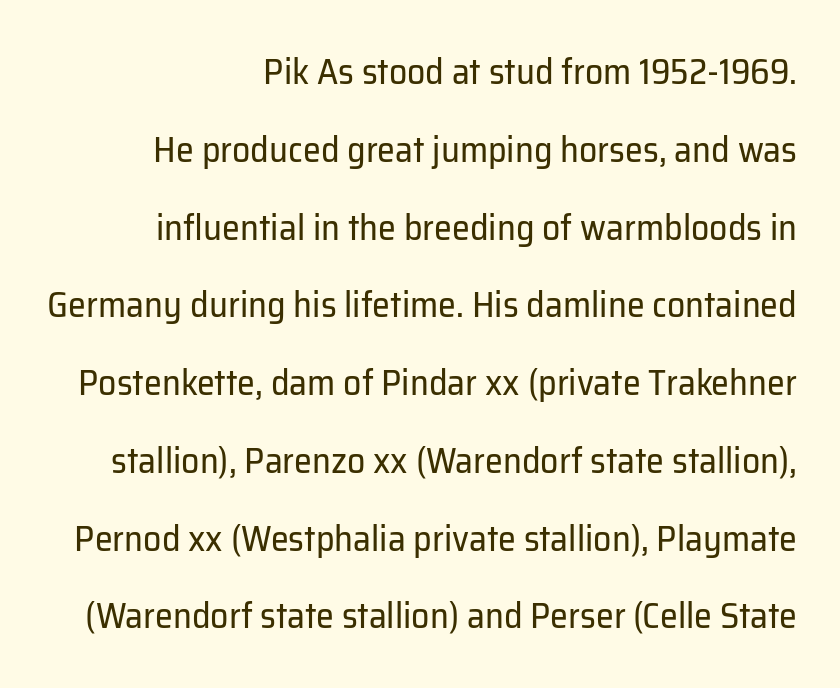
{"serif": "no", "italic": "no", "bold": "no", "weight": "regular", "width": "normal", "stroke_contrast": "low", "x_height": "medium", "monospaced": "no", "underline": "no", "align": "right", "line_spacing": "loose", "line_spacing_ratio": 2.16, "letter_spacing": "normal", "letter_spacing_em": 0.0, "glyph_px": 36}
